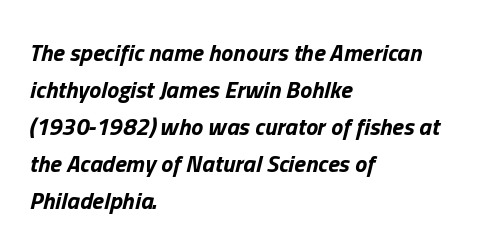
{"italic": "yes", "lean": "right", "slant_degrees": 13, "bold": "yes", "underline": "no", "align": "left", "line_spacing": "normal", "line_spacing_ratio": 1.54, "letter_spacing": "normal", "letter_spacing_em": 0.0, "glyph_px": 24}
